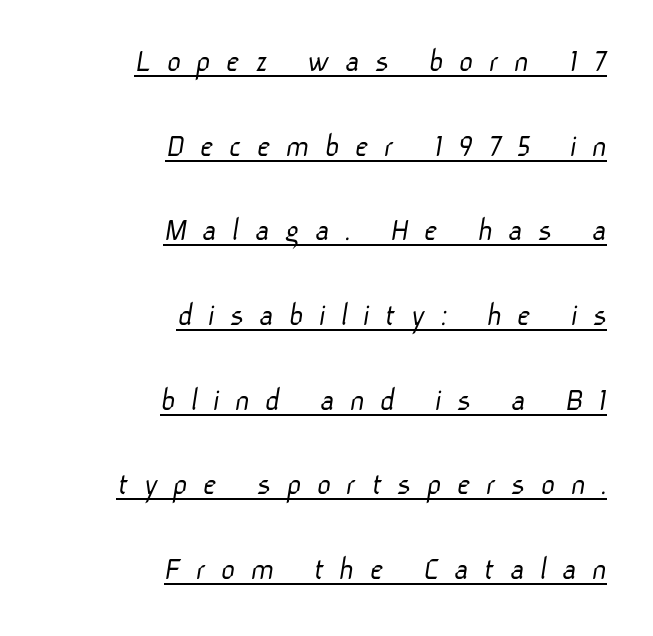
{"serif": "no", "bold": "no", "weight": "light", "width": "normal", "stroke_contrast": "low", "x_height": "medium", "monospaced": "no", "underline": "yes", "align": "right", "line_spacing": "loose", "line_spacing_ratio": 2.49, "letter_spacing": "wide", "letter_spacing_em": 0.45, "glyph_px": 34}
